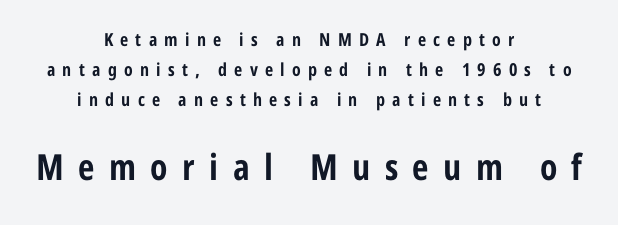
{"serif": "no", "italic": "no", "bold": "yes", "weight": "bold", "width": "condensed", "stroke_contrast": "low", "x_height": "medium", "monospaced": "no", "underline": "no", "align": "center", "line_spacing": "normal", "line_spacing_ratio": 1.66, "letter_spacing": "wide", "letter_spacing_em": 0.4, "larger_block": "second", "size_ratio": 2.0, "glyph_px": 36}
